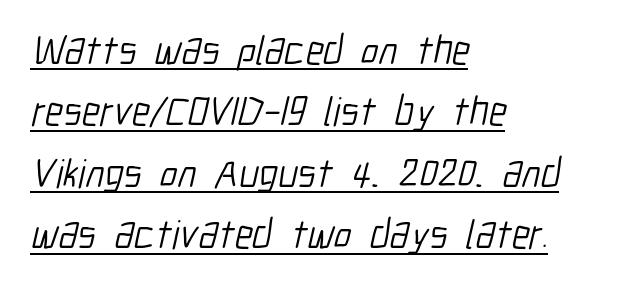
Each line starts at the same left margin while the right side varies. A typographer would call this underscored text. Each stroke keeps to a modest, everyday thickness or less. Is this a sans? Yes — the strokes have no serifs. Whoever set this chose a conventional vertical rhythm.
